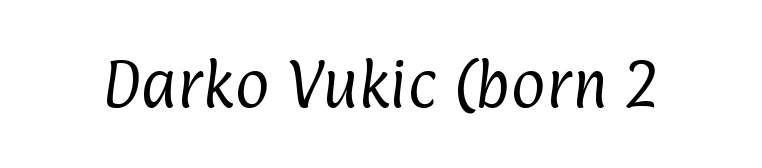
{"serif": "no", "bold": "no", "weight": "regular", "width": "condensed", "stroke_contrast": "low", "x_height": "medium", "monospaced": "no", "underline": "no", "letter_spacing": "normal", "letter_spacing_em": 0.0, "glyph_px": 53}
